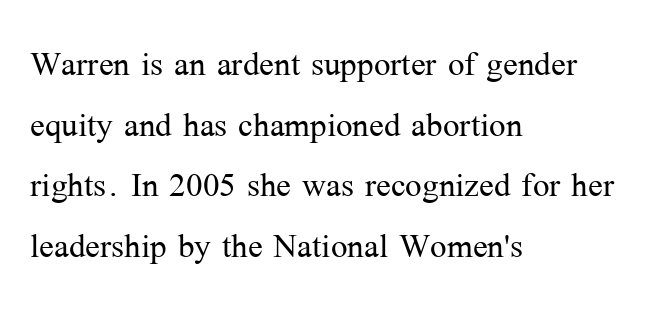
The image shows 44 px light serif type, upright; set left-aligned, normal line spacing (1.38x), normal letter spacing, not underlined; medium stroke contrast and a medium x-height.
